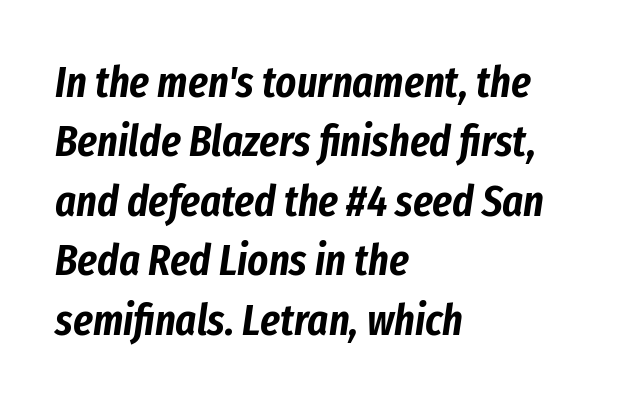
Vertical spacing — default. Looks like regular typesetting: each glyph gets only the width it needs. A bare baseline throughout the passage. The line texture is even and compact thanks to regular tracking. Teacher's note: observe the even left margin — that is flush-left alignment.
